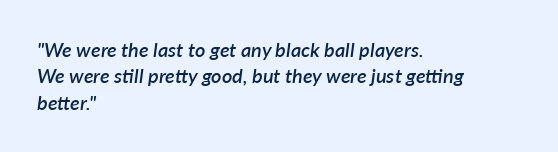
A semibold gives these letters moderate extra thickness, short of bold. The lines are quadded left. The passage shown leans; its letterforms are oblique. Glyph-to-glyph distance matches everyday printed text. Line spacing here is normal. A clean baseline with only descenders dipping below it.
